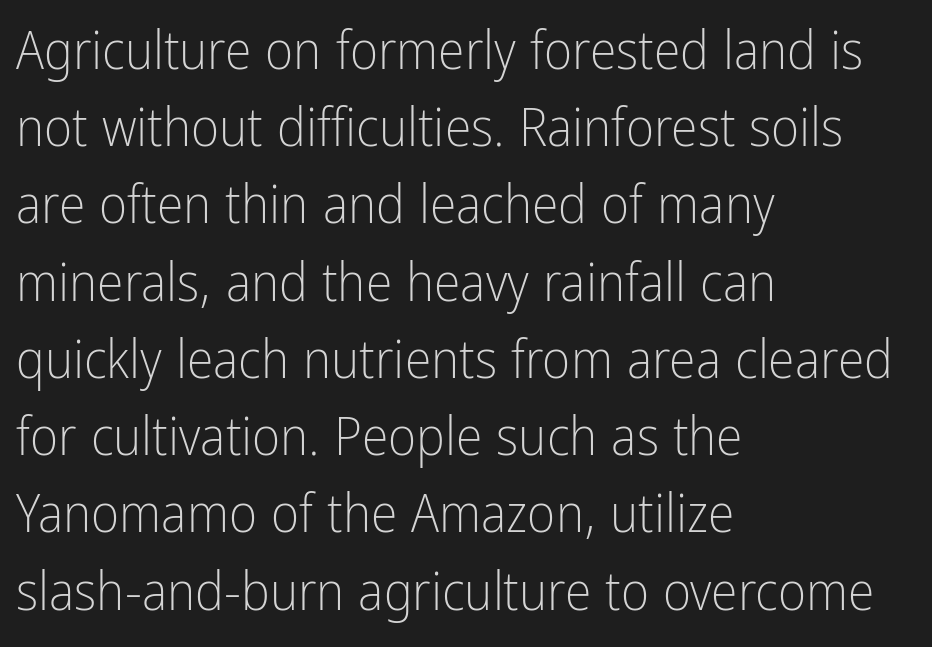
The face used here is proportionally spaced, like ordinary book or web type. Plain, unruled lines of type. This rendering employs a face without finishing strokes, i.e., a sans-serif. The strokes are not fattened; the text isn't bold.
